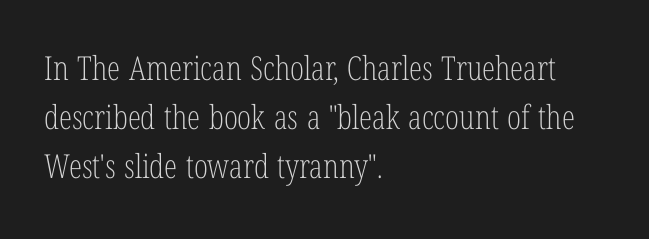
Q: Is the text bold? A: No.
Q: Is the text italic (slanted)? A: No, it is upright.
Q: Is the typeface a serif or a sans-serif typeface? A: Serif.
Q: Is the text underlined? A: No.
Q: How is the paragraph aligned? A: Left-aligned.
Q: Is the spacing between letters normal or unusually wide? A: Normal.
Q: Is the spacing between lines tight, normal or loose? A: Normal.
Q: Width (condensed, normal, or wide)? A: Condensed.
Q: Stroke contrast? A: Low.
Q: x-height? A: Medium.
Q: Monospaced? A: No.
